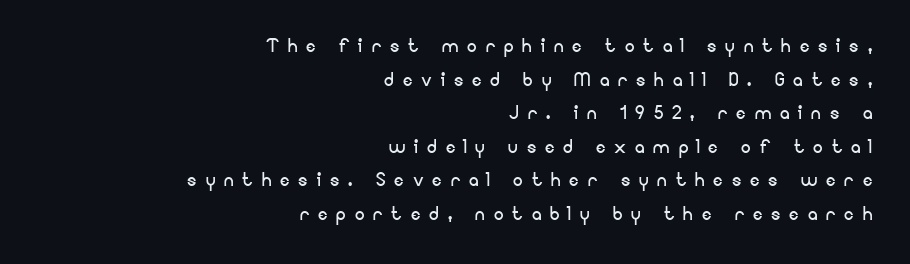
The leading is moderate, giving the passage an even texture. Display-style spreading of the glyphs; the letterfit is very open. The compositor pushed each line to the right boundary. Nothing heavy about these letters — not bold at all. The specimen omits any rule beneath the text block's lines. Italic: no, the glyphs are upright roman.
